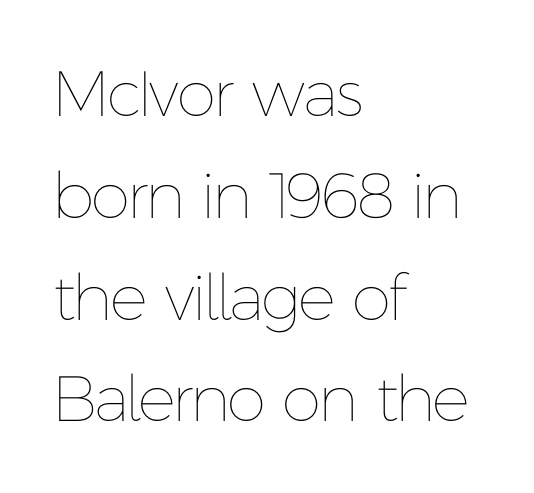
Q: Is the text bold? A: No.
Q: Is the text italic (slanted)? A: No, it is upright.
Q: Is the text underlined? A: No.
Q: How is the paragraph aligned? A: Left-aligned.
Q: Is the spacing between letters normal or unusually wide? A: Normal.
Q: Is the spacing between lines tight, normal or loose? A: Normal.
Q: Width (condensed, normal, or wide)? A: Normal.
Q: Stroke contrast? A: Low.
Q: x-height? A: Medium.
Q: Monospaced? A: No.
